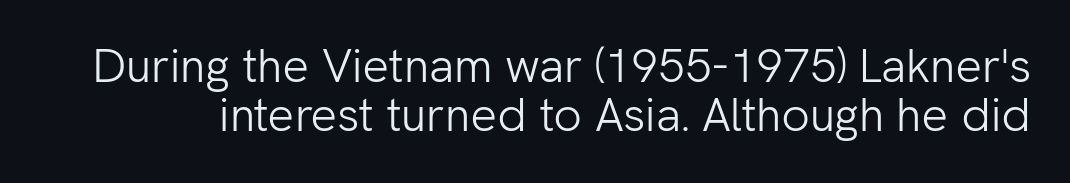
{"serif": "no", "italic": "no", "bold": "no", "weight": "light", "width": "normal", "stroke_contrast": "low", "x_height": "medium", "monospaced": "no", "underline": "no", "line_spacing": "tight", "line_spacing_ratio": 1.04, "letter_spacing": "normal", "letter_spacing_em": 0.0, "glyph_px": 47}
